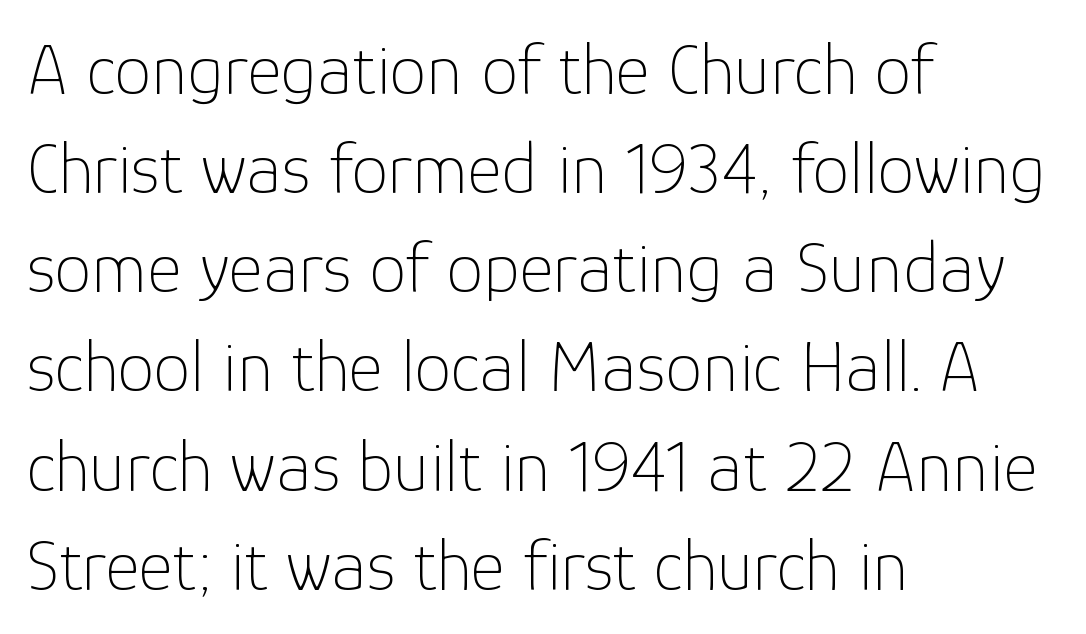
Q: Is the text bold? A: No.
Q: Is the text italic (slanted)? A: No, it is upright.
Q: Is the typeface a serif or a sans-serif typeface? A: Sans-serif.
Q: Is the text underlined? A: No.
Q: How is the paragraph aligned? A: Left-aligned.
Q: Is the spacing between letters normal or unusually wide? A: Normal.
Q: Is the spacing between lines tight, normal or loose? A: Normal.
Q: Width (condensed, normal, or wide)? A: Normal.
Q: Stroke contrast? A: Low.
Q: x-height? A: Medium.
Q: Monospaced? A: No.
